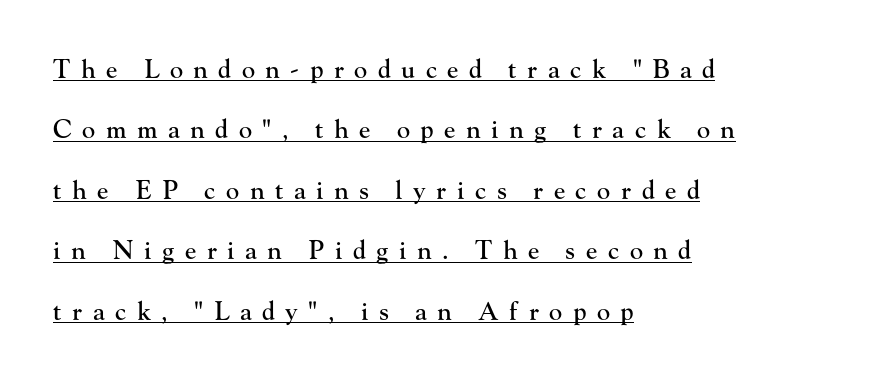
Q: Is the text italic (slanted)? A: No, it is upright.
Q: Is the text underlined? A: Yes.
Q: How is the paragraph aligned? A: Left-aligned.
Q: Is the spacing between letters normal or unusually wide? A: Unusually wide.
Q: Is the spacing between lines tight, normal or loose? A: Loose.
